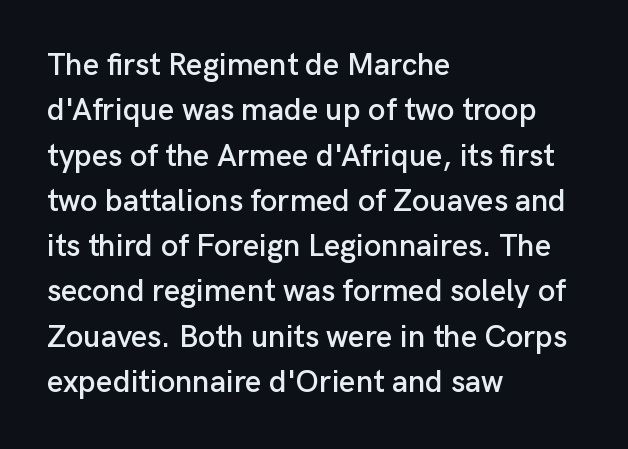
{"serif": "no", "italic": "no", "width": "normal", "stroke_contrast": "low", "x_height": "medium", "monospaced": "no", "underline": "no", "align": "left", "line_spacing": "normal", "line_spacing_ratio": 1.46, "letter_spacing": "normal", "letter_spacing_em": 0.0, "glyph_px": 31}
